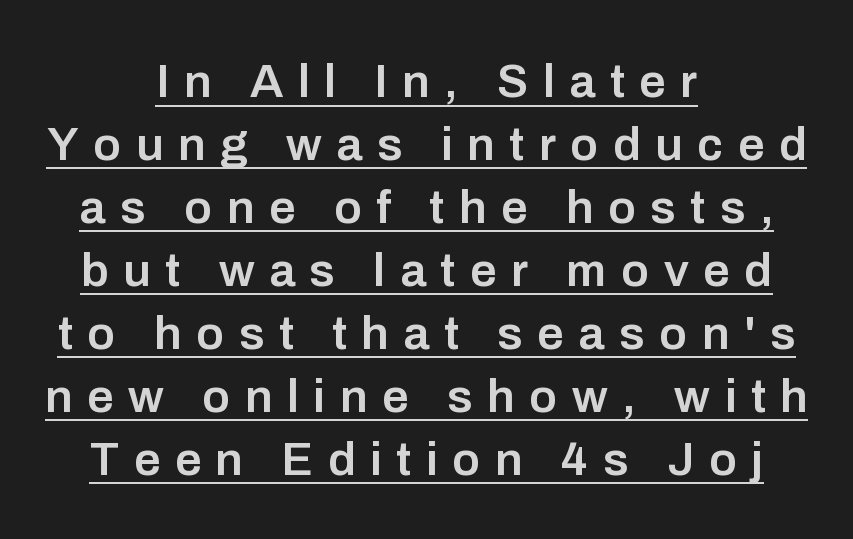
The image shows 47 px semibold sans-serif type, upright; set centered, normal line spacing (1.34x), unusually wide letter spacing (+0.31 em), underlined; low stroke contrast and a medium x-height.
